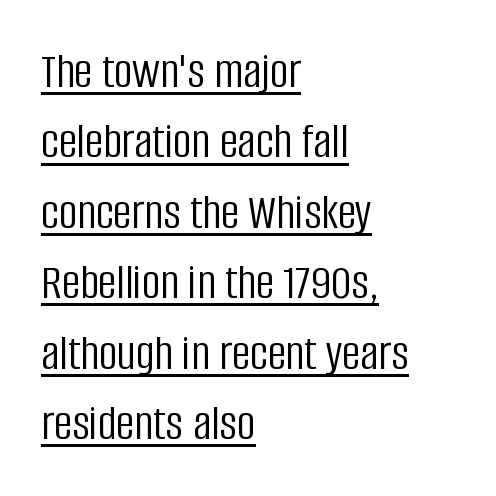
The horizontal fit of the characters is conventional and even. This sample is left-justified, so line endings fall wherever the words run out. Regarding leading, the lines here are spaced in the standard way. Proportional: the letters do not fall into vertical columns.
